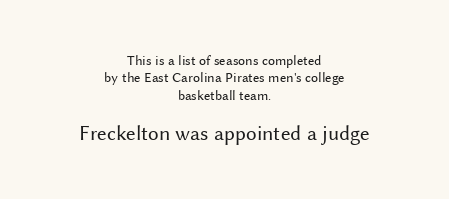
The image shows 21 px text type, upright; set centered, normal line spacing (1.25x), normal letter spacing, not underlined; the second (bottom) block is 1.5x larger.
